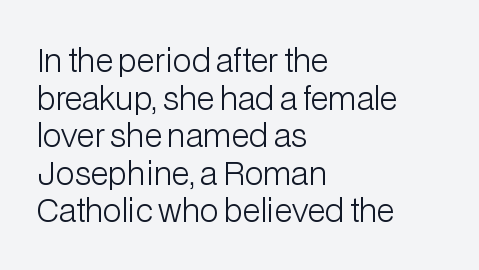
Character widths vary here, with narrow letters taking less room than wide ones. Grotesque or geometric, the face here clearly has no serifs. The strokes carry an ordinary text weight at most. Layout note: lines flush left. The glyphs are unaccompanied by any horizontal stroke below them.
